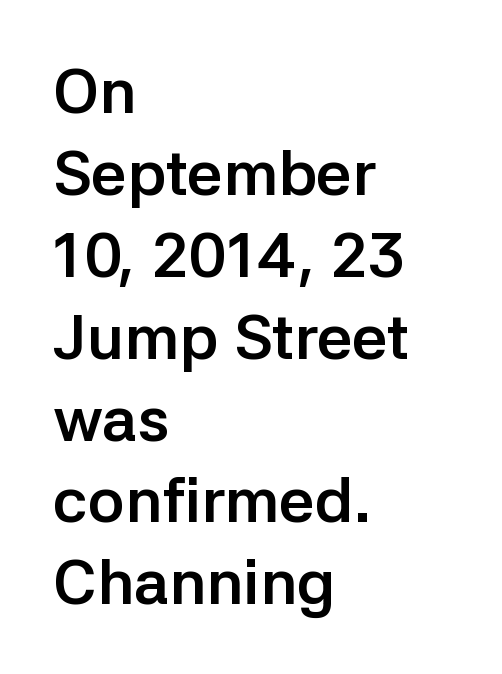
The gap between lines stays unmarked. One glance says typical: line gaps are just what's usual. The characters look thick and weighty, a clear bold. Nothing sits at the stroke ends, so this counts as sans-serif. Left-aligned paragraph, ragged on the right. These lines are rendered in a variable-pitch font.
